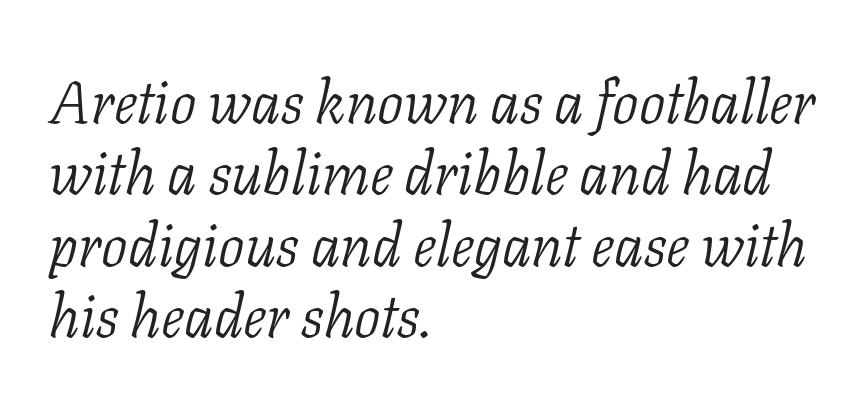
The image shows 59 px light serif type, italic (leaning right); set left-aligned, line spacing 1.21x, normal letter spacing, not underlined; low stroke contrast and a medium x-height.
